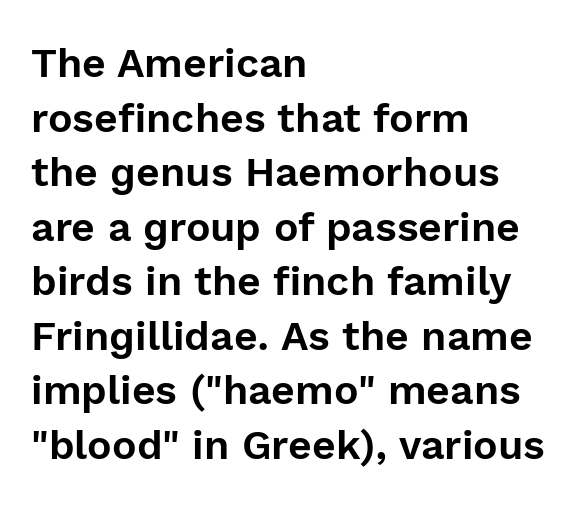
The image shows 41 px sans-serif type, upright; set left-aligned, normal line spacing (1.33x), normal letter spacing, not underlined; a medium x-height.
